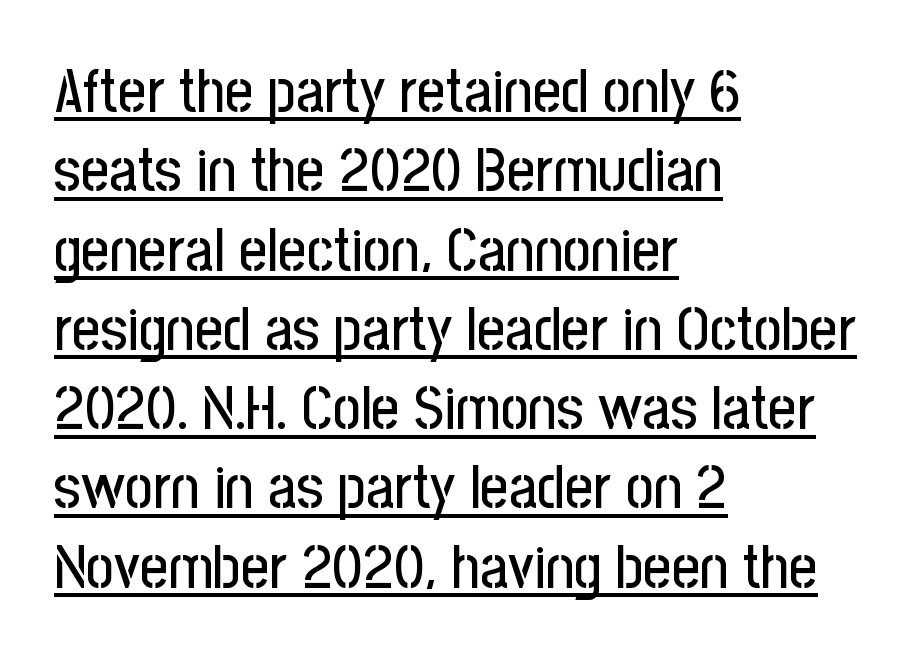
The sample's only ornament is a line tracing under the words. The axis of the letterforms is exactly vertical. Regarding serifs, this sample does without them. Observe the ordinary spacing: letters are neighbours, not strangers. The vertical gap from one line to the next is medium. You could not count columns in this text — the font is proportionally spaced.
